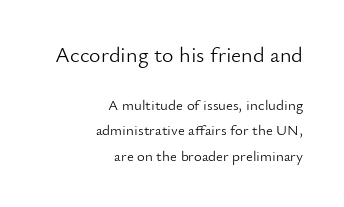
{"italic": "no", "bold": "no", "underline": "no", "align": "right", "line_spacing": "normal", "line_spacing_ratio": 1.7, "letter_spacing": "normal", "letter_spacing_em": 0.0, "larger_block": "first", "size_ratio": 1.47, "glyph_px": 22}
